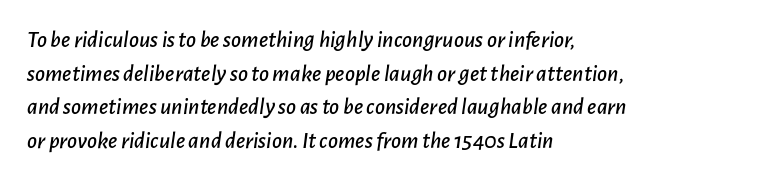
Words appear dense and cohesive because spacing is normal. Characters are canted at an angle relative to the baseline's perpendicular. The string is rendered with underlining switched off. These lines stack with their left ends in a neat column. These lines sit exactly where default settings would place them.
